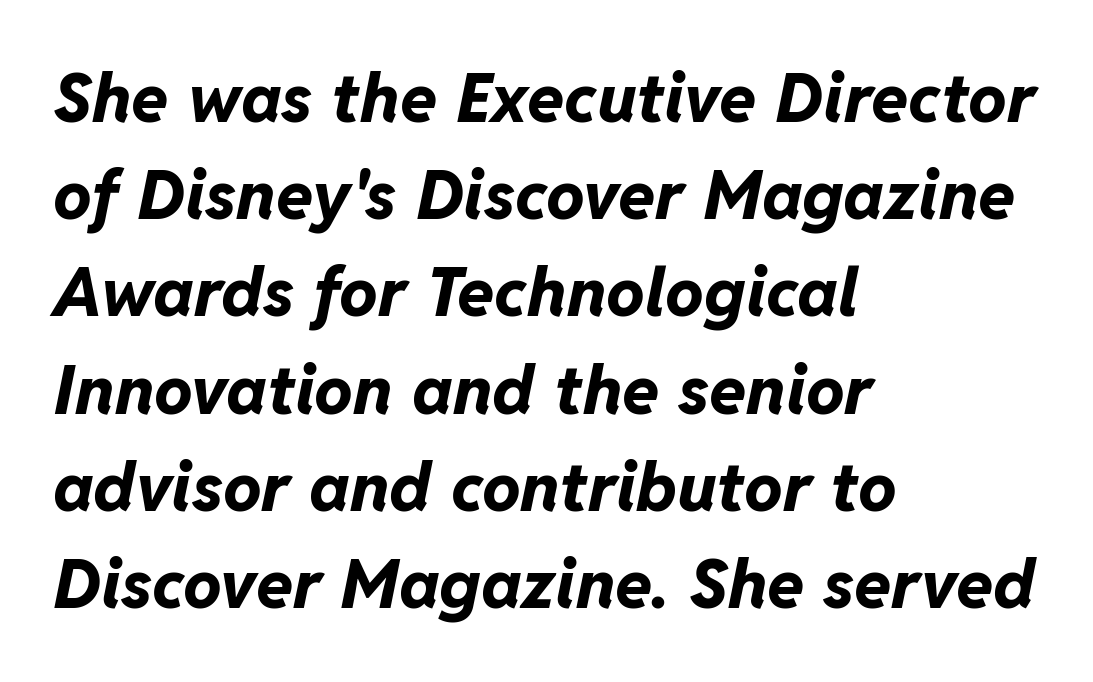
These words are printed bold, with thick strokes throughout. The axis of the letterforms is tilted away from vertical. This sample has the flowing, uneven cadence of proportional lettering. One glance says typical: line gaps are just what's usual.
